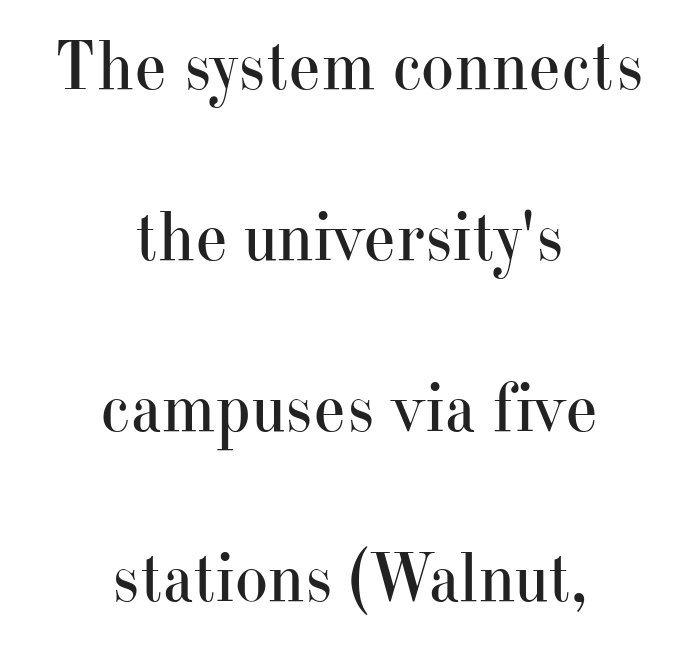
The image shows 70 px regular-weight serif type, upright; set centered, loose line spacing (2.44x), normal letter spacing, not underlined; high stroke contrast and a small x-height.
